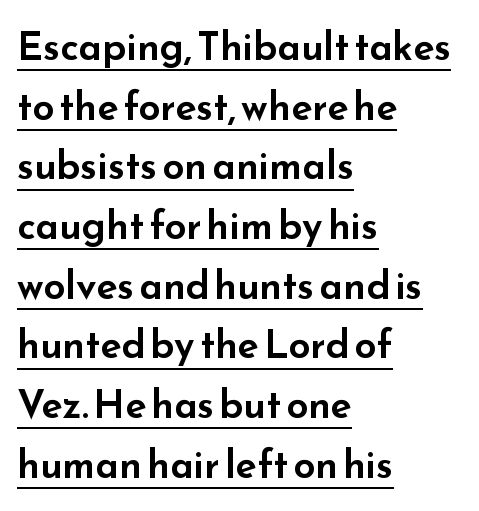
{"serif": "no", "italic": "no", "width": "wide", "stroke_contrast": "low", "x_height": "small", "monospaced": "no", "underline": "yes", "align": "left", "line_spacing": "normal", "line_spacing_ratio": 1.53, "letter_spacing": "normal", "letter_spacing_em": 0.0, "glyph_px": 39}
